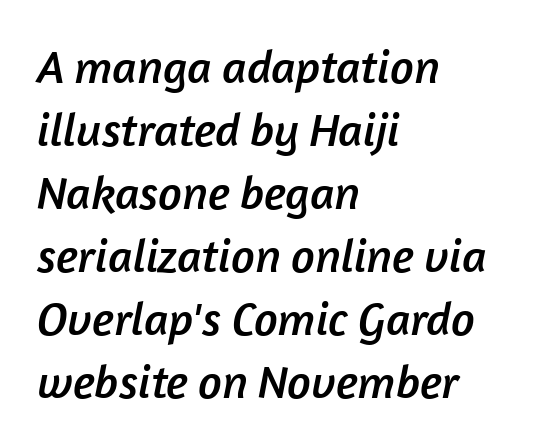
{"serif": "no", "width": "normal", "stroke_contrast": "low", "x_height": "medium", "monospaced": "no", "underline": "no", "align": "left", "line_spacing": "normal", "line_spacing_ratio": 1.34, "letter_spacing": "normal", "letter_spacing_em": 0.0, "glyph_px": 47}
